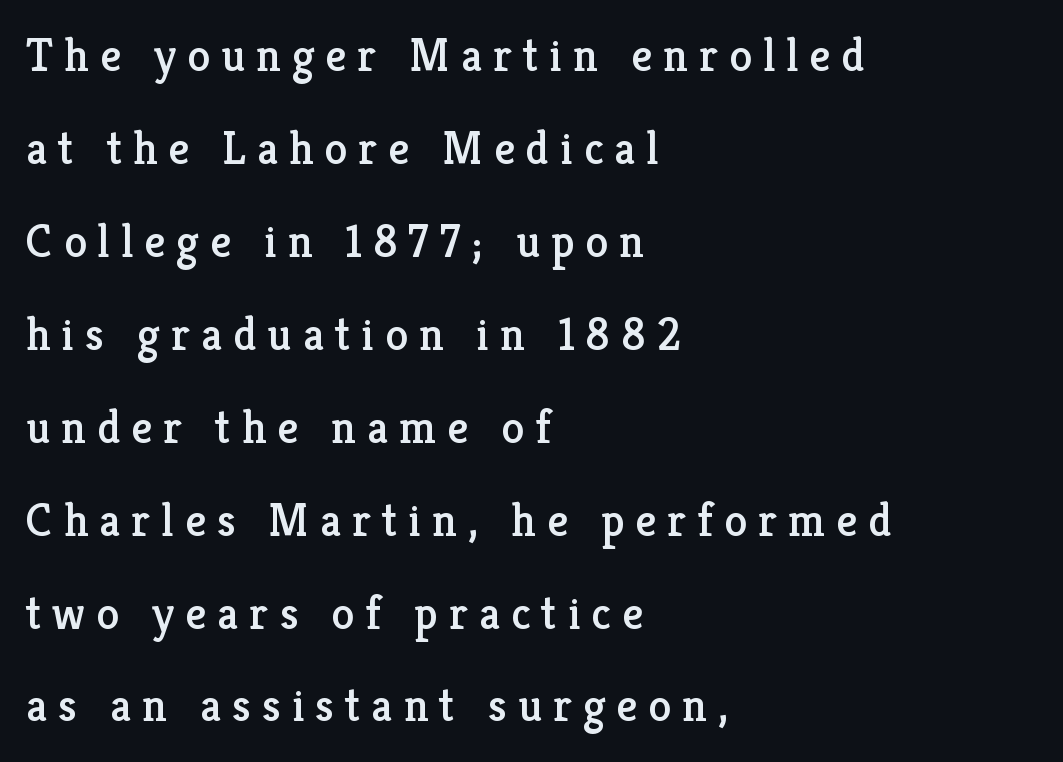
Q: Is the text italic (slanted)? A: No, it is upright.
Q: Is the typeface a serif or a sans-serif typeface? A: Serif.
Q: Is the text underlined? A: No.
Q: How is the paragraph aligned? A: Left-aligned.
Q: Is the spacing between letters normal or unusually wide? A: Unusually wide.
Q: Is the spacing between lines tight, normal or loose? A: Loose.
Q: Width (condensed, normal, or wide)? A: Normal.
Q: Stroke contrast? A: Low.
Q: x-height? A: Medium.
Q: Monospaced? A: No.
